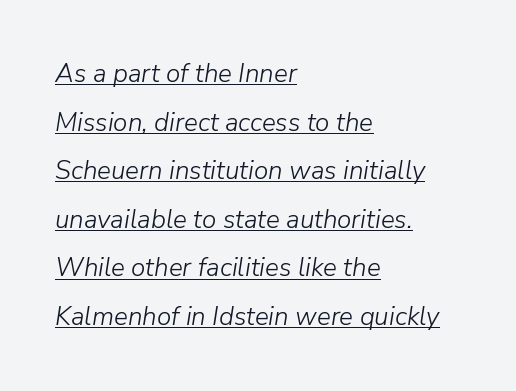
Q: Is the text bold? A: No.
Q: Is the text italic (slanted)? A: Yes, it leans right by about 9 degrees.
Q: Is the text underlined? A: Yes.
Q: How is the paragraph aligned? A: Left-aligned.
Q: Is the spacing between letters normal or unusually wide? A: Normal.
